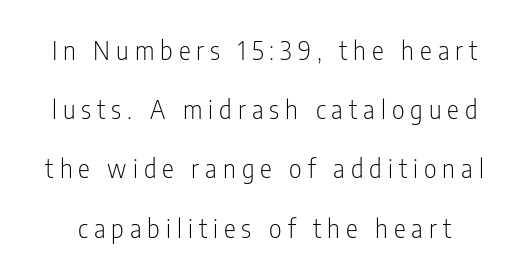
The image shows 25 px text type, upright; set loose line spacing (2.37x), unusually wide letter spacing (+0.24 em), not underlined.
